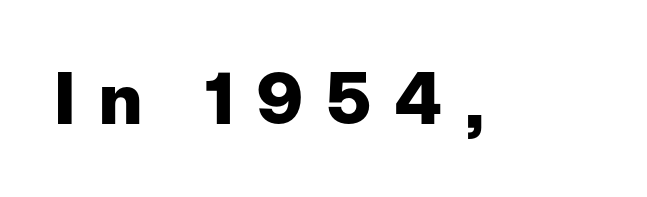
The image shows 71 px heavy sans-serif type, upright; set unusually wide letter spacing (+0.34 em), not underlined; low stroke contrast and a medium x-height.
